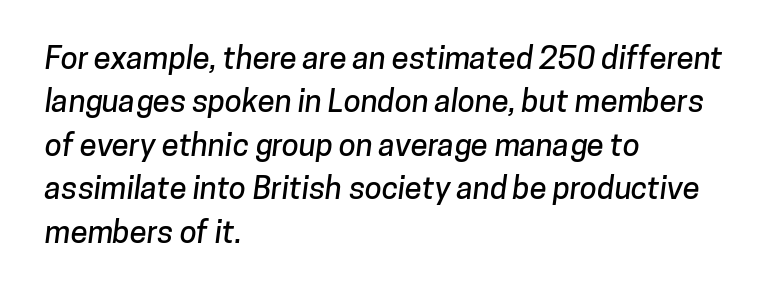
{"serif": "no", "width": "normal", "stroke_contrast": "low", "x_height": "medium", "monospaced": "no", "underline": "no", "align": "left", "line_spacing": "normal", "line_spacing_ratio": 1.4, "letter_spacing": "normal", "letter_spacing_em": 0.0, "glyph_px": 31}
